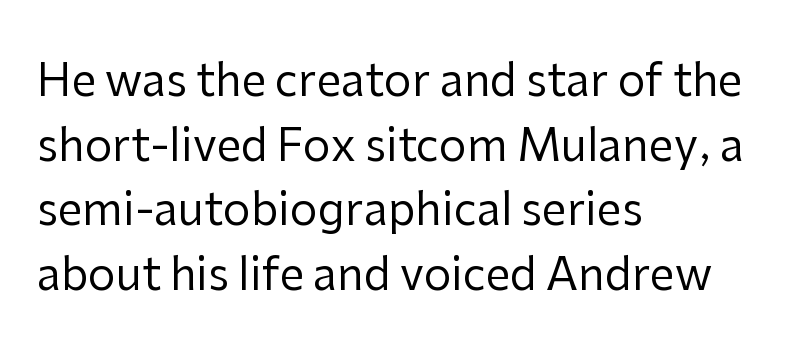
Q: Is the text bold? A: No.
Q: Is the text italic (slanted)? A: No, it is upright.
Q: Is the typeface a serif or a sans-serif typeface? A: Sans-serif.
Q: Is the text underlined? A: No.
Q: How is the paragraph aligned? A: Left-aligned.
Q: Is the spacing between letters normal or unusually wide? A: Normal.
Q: Is the spacing between lines tight, normal or loose? A: Normal.
Q: Width (condensed, normal, or wide)? A: Normal.
Q: Stroke contrast? A: Low.
Q: x-height? A: Medium.
Q: Monospaced? A: No.
